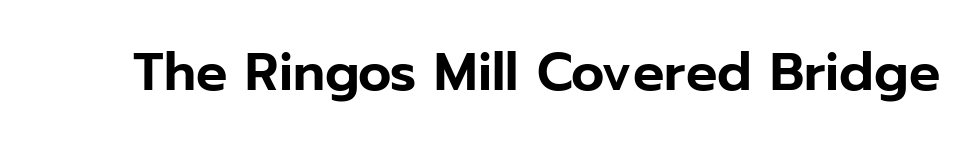
Q: Is the text italic (slanted)? A: No, it is upright.
Q: Is the typeface a serif or a sans-serif typeface? A: Sans-serif.
Q: Is the text underlined? A: No.
Q: Is the spacing between letters normal or unusually wide? A: Normal.
Q: Width (condensed, normal, or wide)? A: Normal.
Q: Stroke contrast? A: Low.
Q: x-height? A: Medium.
Q: Monospaced? A: No.
